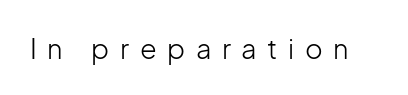
The image shows 27 px text type, upright; set unusually wide letter spacing (+0.39 em), not underlined.
